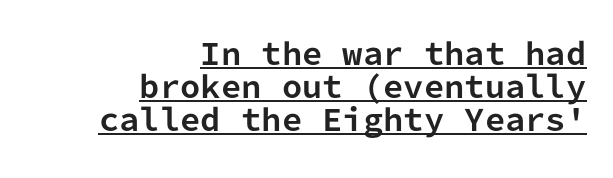
Q: Is the text bold? A: Yes.
Q: Is the text italic (slanted)? A: No, it is upright.
Q: Is the typeface a serif or a sans-serif typeface? A: Sans-serif.
Q: Is the text underlined? A: Yes.
Q: How is the paragraph aligned? A: Right-aligned.
Q: Is the spacing between letters normal or unusually wide? A: Normal.
Q: Is the spacing between lines tight, normal or loose? A: Tight.
Q: Width (condensed, normal, or wide)? A: Normal.
Q: Stroke contrast? A: Low.
Q: x-height? A: Medium.
Q: Monospaced? A: Yes.
